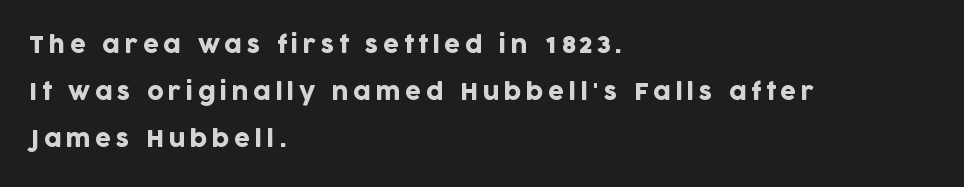
The letters stand upright; this is a roman face. Honestly, the rows look like they've been pulled way apart. This rendering uses left alignment, leaving the right contour irregular. Here the glyphs are tracked loosely, breaking word shapes into spaced letters. This rendering features lettering with no underline.
